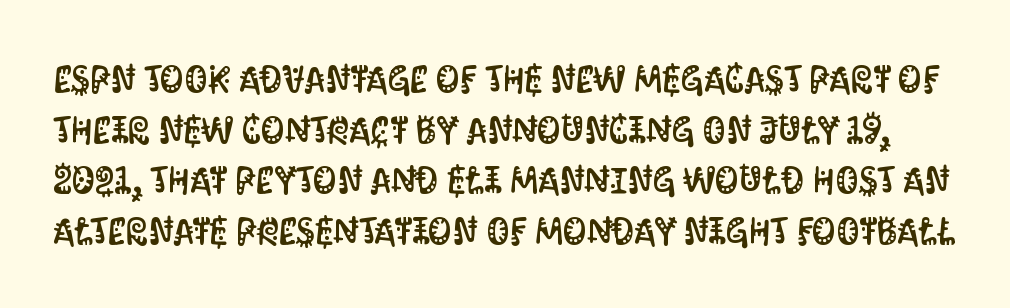
Characters remain perfectly vertical along every line. The face used here is rendered with its standard letterfit. The designer left line spacing at the default. Note: no serifs on the glyphs. Note the varied advance widths — an 'i' is clearly narrower than an 'm'.
